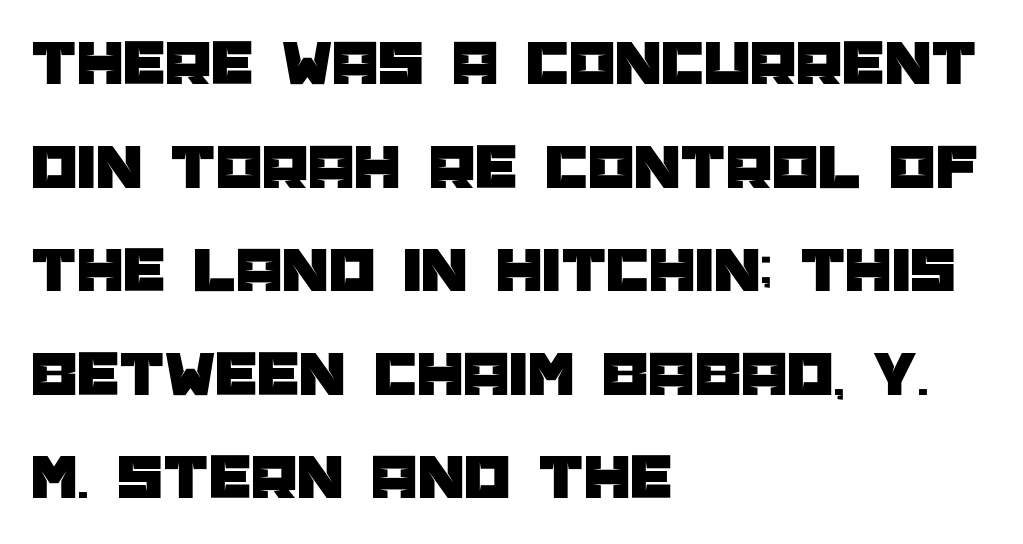
{"serif": "no", "italic": "no", "width": "normal", "stroke_contrast": "low", "x_height": "large", "monospaced": "no", "underline": "no", "align": "left", "line_spacing": "normal", "line_spacing_ratio": 1.57, "letter_spacing": "normal", "letter_spacing_em": 0.0, "glyph_px": 66}
